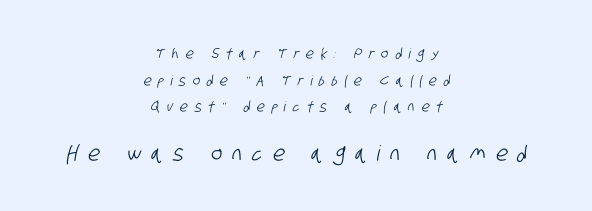
The image shows 21 px text type; set centered, loose line spacing (1.9x), unusually wide letter spacing (+0.49 em), not underlined; the second (bottom) block is 1.5x larger.
